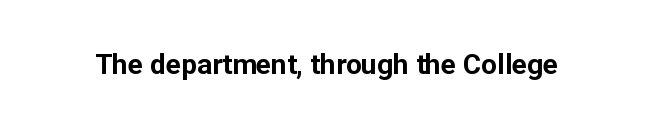
The image shows 28 px bold sans-serif type, upright; set normal letter spacing, not underlined; low stroke contrast and a medium x-height.
